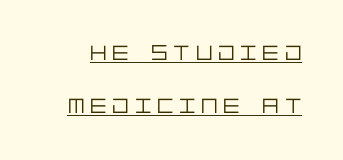
Q: Is the text bold? A: No.
Q: Is the text italic (slanted)? A: No, it is upright.
Q: Is the text underlined? A: Yes.
Q: Is the spacing between letters normal or unusually wide? A: Unusually wide.
Q: Is the spacing between lines tight, normal or loose? A: Loose.
